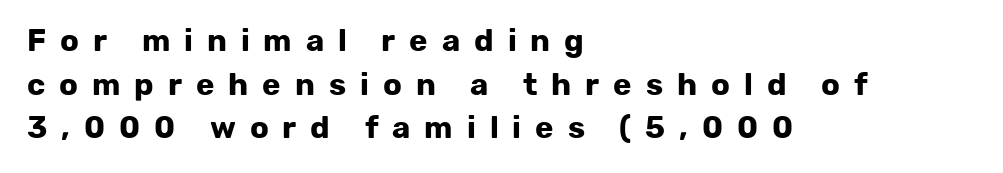
Q: Is the text bold? A: Yes.
Q: Is the text italic (slanted)? A: No, it is upright.
Q: Is the typeface a serif or a sans-serif typeface? A: Sans-serif.
Q: Is the text underlined? A: No.
Q: How is the paragraph aligned? A: Left-aligned.
Q: Is the spacing between letters normal or unusually wide? A: Unusually wide.
Q: Is the spacing between lines tight, normal or loose? A: Normal.
Q: Width (condensed, normal, or wide)? A: Normal.
Q: Stroke contrast? A: Low.
Q: x-height? A: Medium.
Q: Monospaced? A: No.
